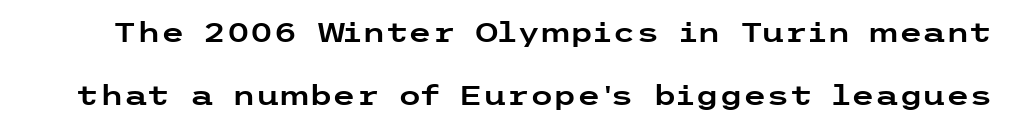
{"italic": "no", "underline": "no", "line_spacing": "loose", "line_spacing_ratio": 2.34, "letter_spacing": "normal", "letter_spacing_em": 0.0, "glyph_px": 27}
